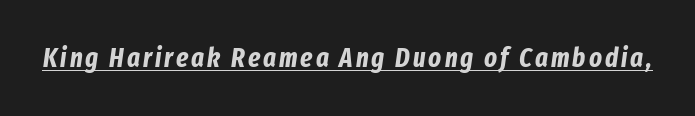
{"italic": "yes", "lean": "right", "slant_degrees": 8, "bold": "yes", "underline": "yes", "glyph_px": 27}
